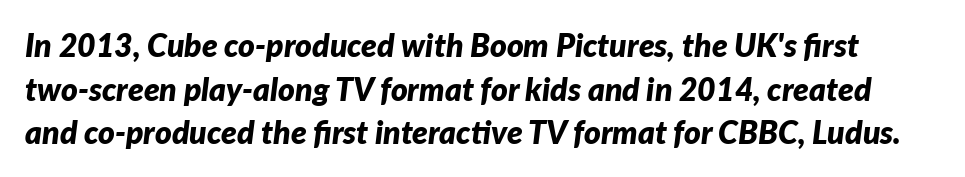
The glyphs have the mass of a bold cut. The letters are slanted; this is an italic face. Here the designer chose a conventional face with non-uniform glyph widths. Only glyphs here, with clear space below each row.
